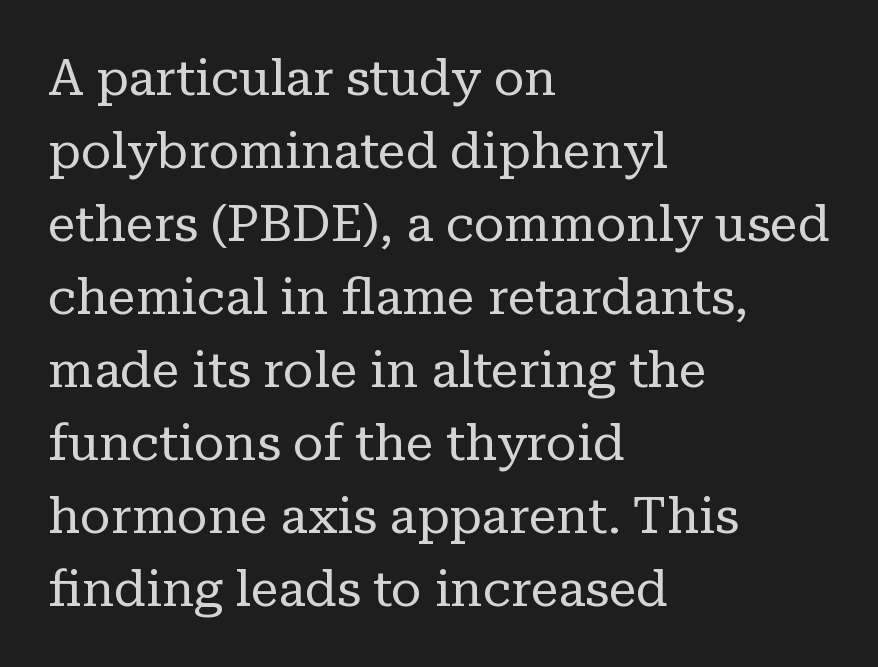
{"serif": "yes", "italic": "no", "bold": "no", "weight": "regular", "width": "normal", "stroke_contrast": "low", "x_height": "medium", "monospaced": "no", "underline": "no", "align": "left", "line_spacing": "normal", "line_spacing_ratio": 1.46, "letter_spacing": "normal", "letter_spacing_em": 0.0, "glyph_px": 50}
